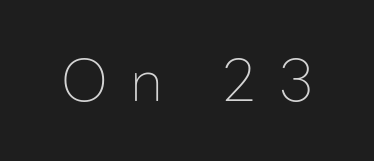
{"serif": "no", "italic": "no", "bold": "no", "weight": "thin", "width": "normal", "stroke_contrast": "low", "x_height": "medium", "monospaced": "no", "underline": "no", "letter_spacing": "wide", "letter_spacing_em": 0.39, "glyph_px": 58}
